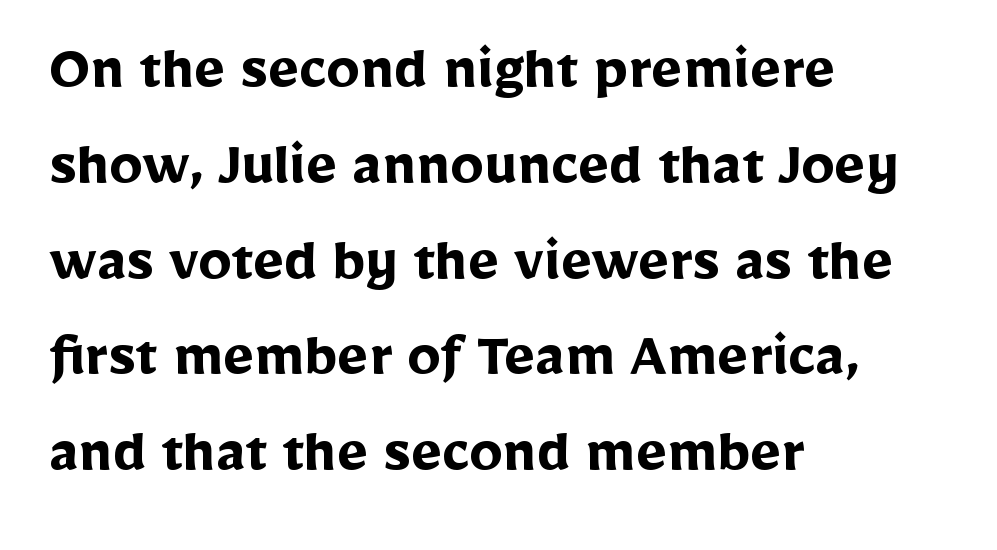
{"serif": "no", "italic": "no", "bold": "yes", "weight": "semibold", "width": "normal", "stroke_contrast": "low", "x_height": "medium", "monospaced": "no", "underline": "no", "align": "left", "line_spacing": "normal", "line_spacing_ratio": 1.43, "letter_spacing": "normal", "letter_spacing_em": 0.0, "glyph_px": 67}
